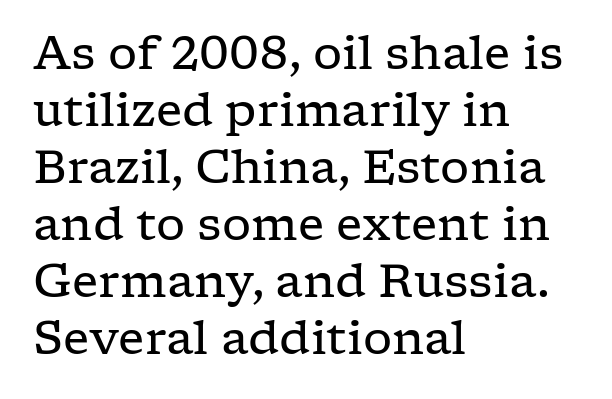
Quick note: not italic, upright. The passage shown is typeset with a serif family. A typesetter would call this zero additional tracking. Quick note: underline off. Here the designer chose a conventional face with non-uniform glyph widths.
